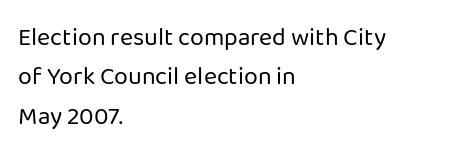
The image shows 25 px text type, upright; set left-aligned, normal line spacing (1.58x), normal letter spacing, not underlined.
